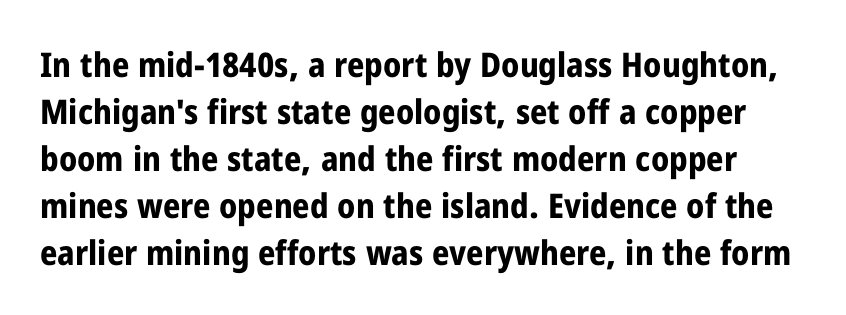
The image shows 34 px bold, condensed sans-serif type, upright; set normal line spacing (1.38x), normal letter spacing, not underlined; low stroke contrast and a medium x-height.
